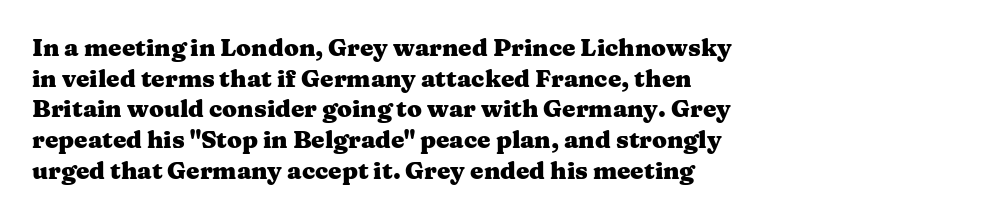
The image shows 24 px bold type, upright; set left-aligned, normal line spacing (1.28x), normal letter spacing, not underlined.
